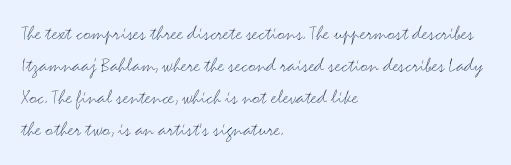
{"bold": "no", "underline": "no", "align": "left", "line_spacing": "normal", "line_spacing_ratio": 1.52, "letter_spacing": "normal", "letter_spacing_em": 0.0, "glyph_px": 21}
